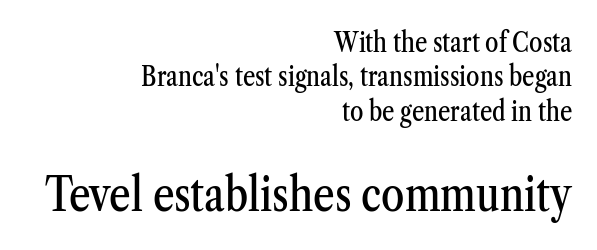
Q: Is the text italic (slanted)? A: No, it is upright.
Q: Is the typeface a serif or a sans-serif typeface? A: Serif.
Q: Is the text underlined? A: No.
Q: How is the paragraph aligned? A: Right-aligned.
Q: Is the spacing between letters normal or unusually wide? A: Normal.
Q: Is the spacing between lines tight, normal or loose? A: Normal.
Q: Which block of text is set in a larger size, the first (top) or the second (bottom)? A: The second (bottom) one.
Q: Width (condensed, normal, or wide)? A: Condensed.
Q: Stroke contrast? A: Medium.
Q: x-height? A: Medium.
Q: Monospaced? A: No.
